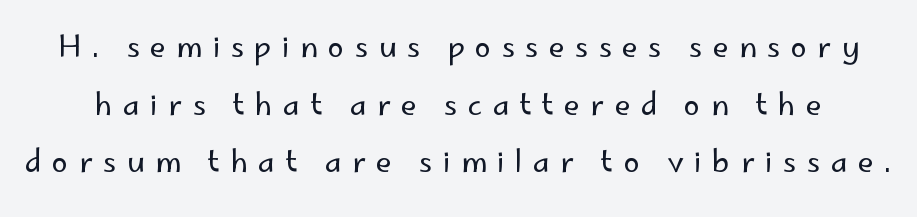
{"serif": "no", "italic": "no", "bold": "no", "weight": "regular", "width": "normal", "stroke_contrast": "low", "x_height": "small", "monospaced": "no", "underline": "no", "line_spacing": "loose", "line_spacing_ratio": 1.99, "letter_spacing": "wide", "letter_spacing_em": 0.36, "glyph_px": 29}
